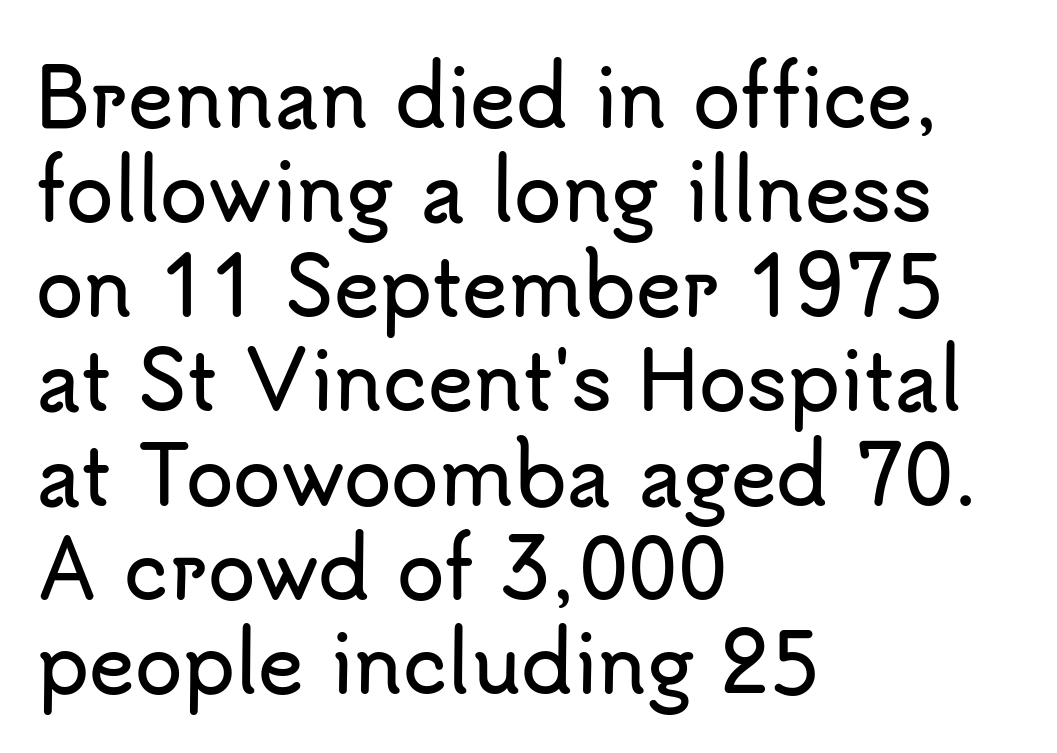
Q: Is the text italic (slanted)? A: No, it is upright.
Q: Is the typeface a serif or a sans-serif typeface? A: Sans-serif.
Q: Is the text underlined? A: No.
Q: How is the paragraph aligned? A: Left-aligned.
Q: Is the spacing between letters normal or unusually wide? A: Normal.
Q: Width (condensed, normal, or wide)? A: Normal.
Q: Stroke contrast? A: Low.
Q: x-height? A: Small.
Q: Monospaced? A: No.
